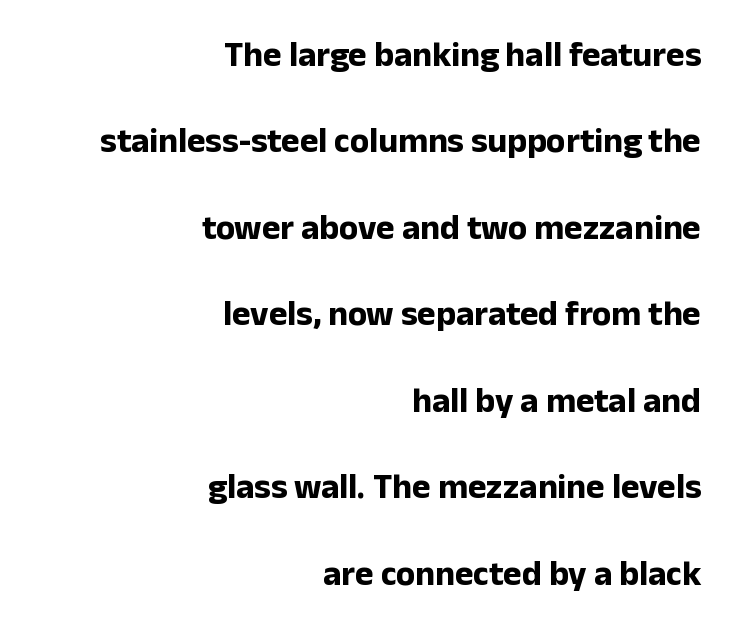
Every character sits straight up, as roman type does. Typographic density is high because the face is bold. Does the copy run flush right? Yes — the right margin is perfectly even. Spacing verdict: proportional, widths tailored to each character.
